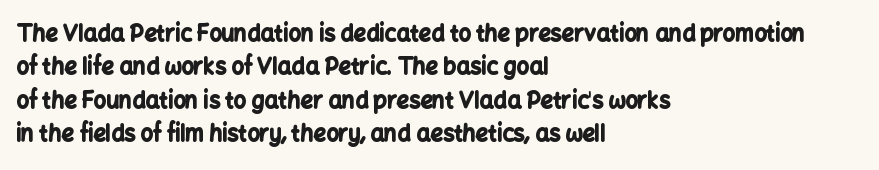
{"italic": "no", "bold": "yes", "underline": "no", "align": "left", "line_spacing": "normal", "line_spacing_ratio": 1.52, "letter_spacing": "normal", "letter_spacing_em": 0.0, "glyph_px": 22}
